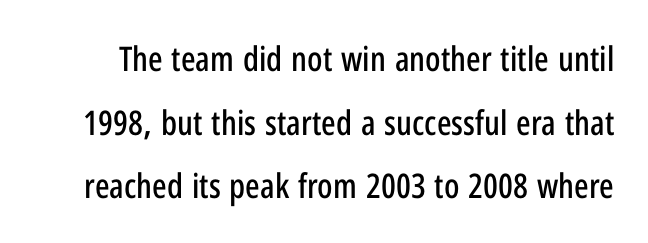
Q: Is the text italic (slanted)? A: No, it is upright.
Q: Is the typeface a serif or a sans-serif typeface? A: Sans-serif.
Q: Is the text underlined? A: No.
Q: Is the spacing between letters normal or unusually wide? A: Normal.
Q: Width (condensed, normal, or wide)? A: Condensed.
Q: Stroke contrast? A: Low.
Q: x-height? A: Medium.
Q: Monospaced? A: No.
